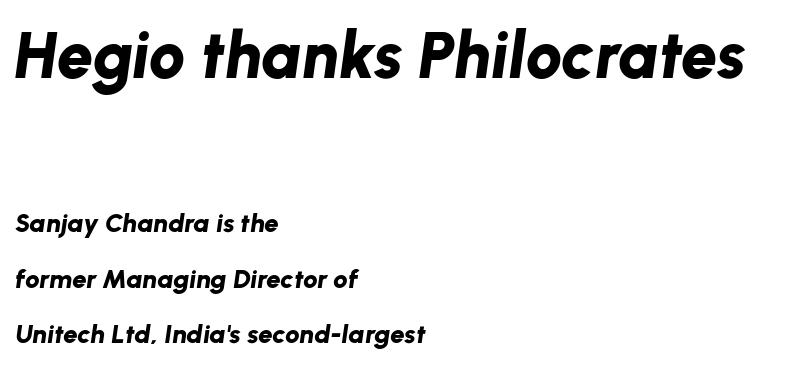
{"italic": "yes", "lean": "right", "slant_degrees": 8, "bold": "yes", "weight": "bold", "width": "normal", "stroke_contrast": "low", "x_height": "medium", "monospaced": "no", "underline": "no", "align": "left", "line_spacing": "loose", "line_spacing_ratio": 2.14, "letter_spacing": "normal", "letter_spacing_em": 0.0, "larger_block": "first", "size_ratio": 2.5, "glyph_px": 65}
